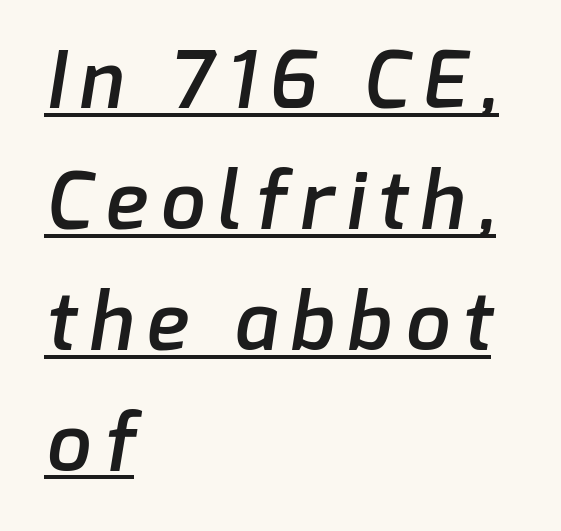
Q: Is the text bold? A: Semi-bold.
Q: Is the typeface a serif or a sans-serif typeface? A: Sans-serif.
Q: Is the text underlined? A: Yes.
Q: How is the paragraph aligned? A: Left-aligned.
Q: Is the spacing between lines tight, normal or loose? A: Normal.
Q: Width (condensed, normal, or wide)? A: Normal.
Q: Stroke contrast? A: Low.
Q: x-height? A: Medium.
Q: Monospaced? A: No.
